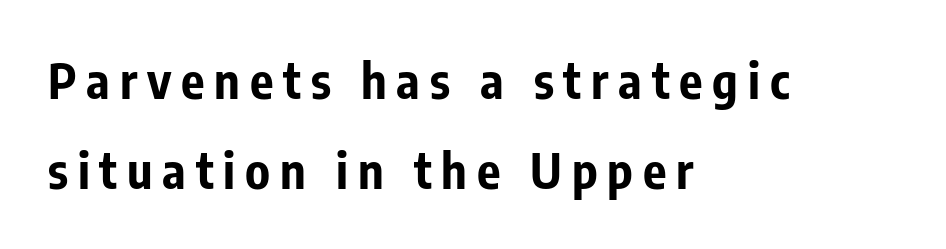
The image shows 49 px bold, condensed sans-serif type, upright; set left-aligned, line spacing 1.84x, unusually wide letter spacing (+0.2 em), not underlined; low stroke contrast and a medium x-height.
